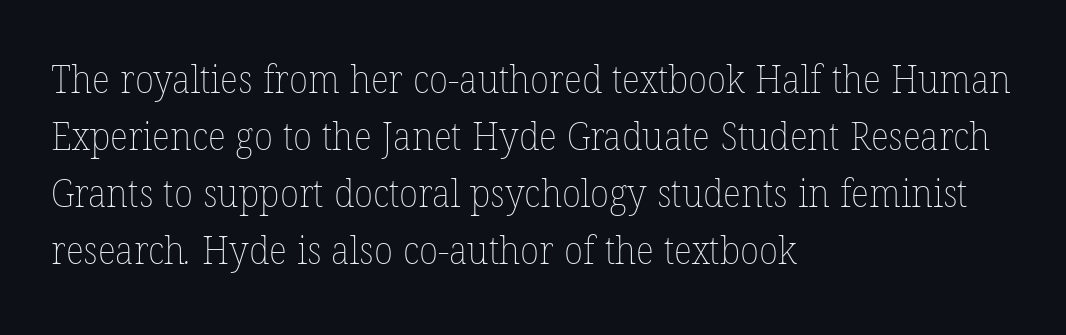
The image shows 39 px thin type; set left-aligned, normal line spacing (1.46x), normal letter spacing, not underlined; low stroke contrast and a medium x-height.
